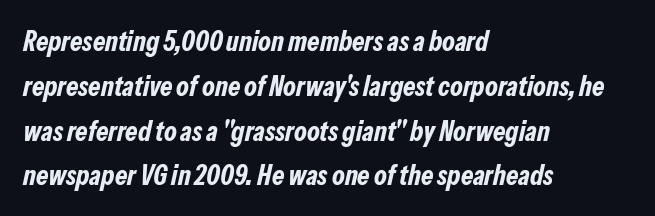
The image shows 28 px bold, condensed type, italic (leaning right); set left-aligned, normal line spacing (1.6x), normal letter spacing, not underlined; low stroke contrast and a medium x-height.
